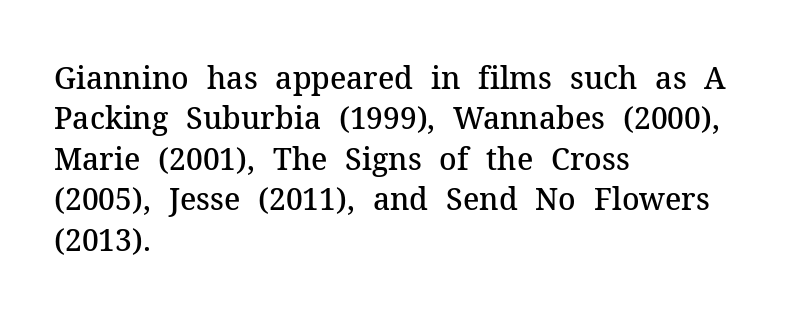
The image shows 30 px semibold serif type, upright; set left-aligned, normal line spacing (1.35x), normal letter spacing, not underlined; medium stroke contrast and a medium x-height.
